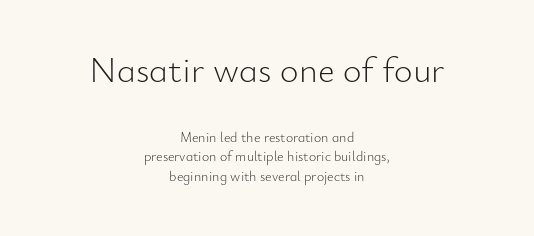
Q: Is the text bold? A: No.
Q: Is the text italic (slanted)? A: No, it is upright.
Q: Is the typeface a serif or a sans-serif typeface? A: Sans-serif.
Q: Is the text underlined? A: No.
Q: How is the paragraph aligned? A: Centered.
Q: Is the spacing between letters normal or unusually wide? A: Normal.
Q: Is the spacing between lines tight, normal or loose? A: Normal.
Q: Which block of text is set in a larger size, the first (top) or the second (bottom)? A: The first (top) one.
Q: Width (condensed, normal, or wide)? A: Normal.
Q: Stroke contrast? A: Low.
Q: x-height? A: Small.
Q: Monospaced? A: No.
